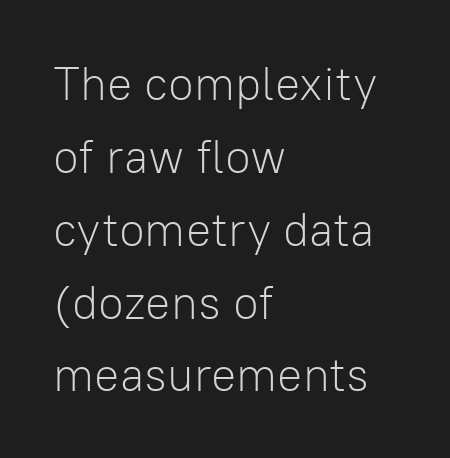
{"serif": "no", "italic": "no", "bold": "no", "weight": "light", "width": "normal", "stroke_contrast": "low", "x_height": "medium", "monospaced": "no", "underline": "no", "align": "left", "line_spacing": "normal", "line_spacing_ratio": 1.55, "letter_spacing": "normal", "letter_spacing_em": 0.0, "glyph_px": 47}
